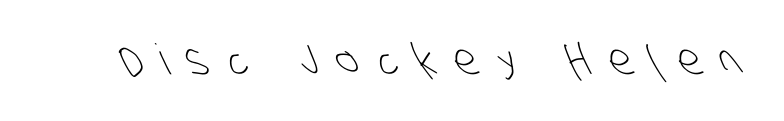
The text was rendered using a sans face with plain stroke endings. These lines are rendered in a variable-pitch font. Is the type heavy? It reads as light-to-regular instead. Glance below the letters and you will spot only blank space. The tracking jumps out immediately: characters are airy and widely separated.
